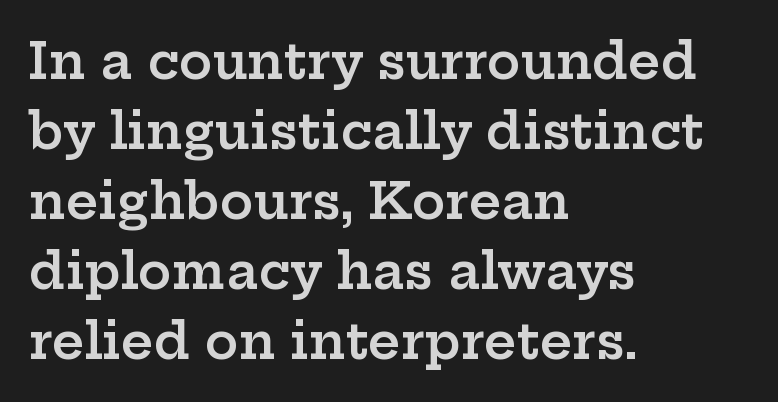
The image shows 50 px semibold, wide serif type, upright; set left-aligned, normal line spacing (1.4x), normal letter spacing, not underlined; low stroke contrast and a medium x-height.
